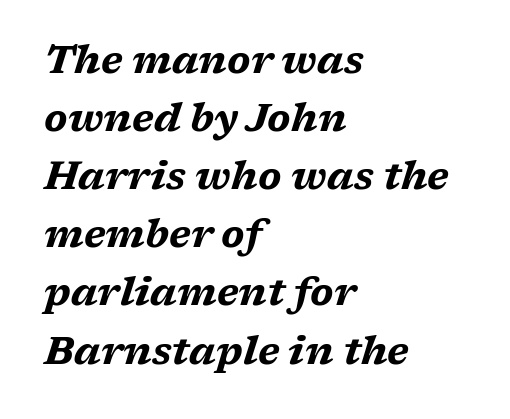
Style check: oblique. Line starts are locked; line ends wander. The rendering uses a bold face; every stroke is thick and dark. A clean baseline with only descenders dipping below it. The letters advance in unequal steps, a hallmark of proportional type.
